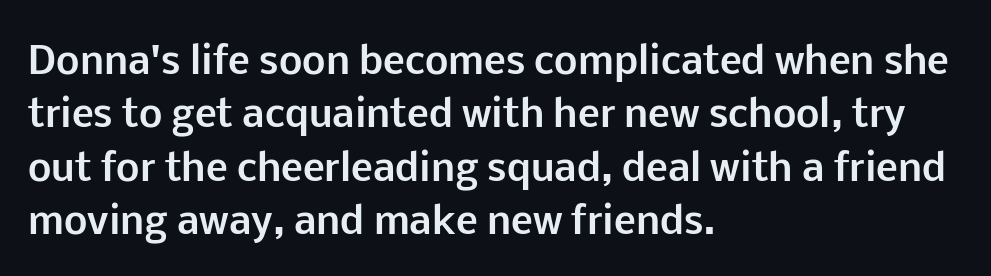
{"serif": "no", "italic": "no", "bold": "yes", "weight": "bold", "width": "normal", "stroke_contrast": "low", "x_height": "medium", "monospaced": "no", "underline": "no", "align": "left", "line_spacing": "normal", "line_spacing_ratio": 1.44, "letter_spacing": "normal", "letter_spacing_em": 0.0, "glyph_px": 37}
